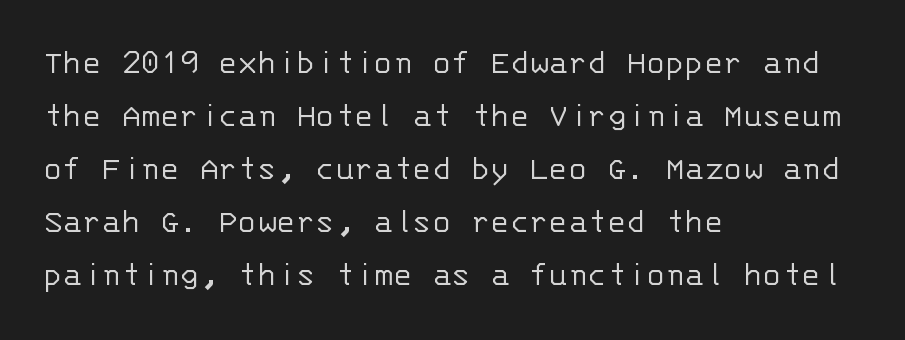
{"serif": "no", "italic": "no", "bold": "no", "weight": "light", "width": "normal", "stroke_contrast": "low", "x_height": "large", "monospaced": "yes", "underline": "no", "align": "left", "line_spacing": "normal", "line_spacing_ratio": 1.47, "letter_spacing": "normal", "letter_spacing_em": 0.0, "glyph_px": 36}
